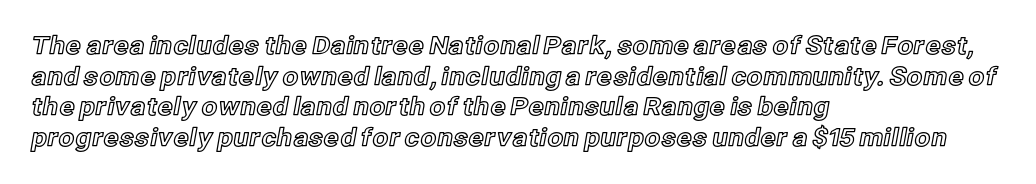
{"underline": "no", "align": "left", "line_spacing_ratio": 1.23, "letter_spacing": "normal", "letter_spacing_em": 0.0, "glyph_px": 25}
